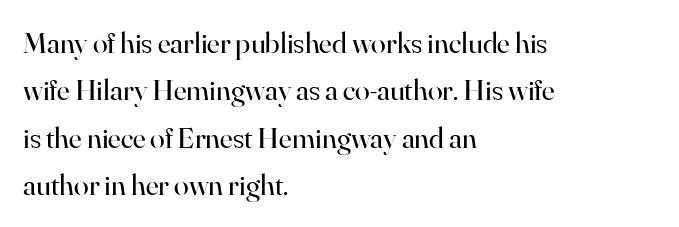
{"serif": "yes", "italic": "no", "bold": "no", "weight": "regular", "width": "normal", "stroke_contrast": "high", "x_height": "small", "monospaced": "no", "underline": "no", "align": "left", "line_spacing": "normal", "line_spacing_ratio": 1.58, "letter_spacing": "normal", "letter_spacing_em": 0.0, "glyph_px": 30}
